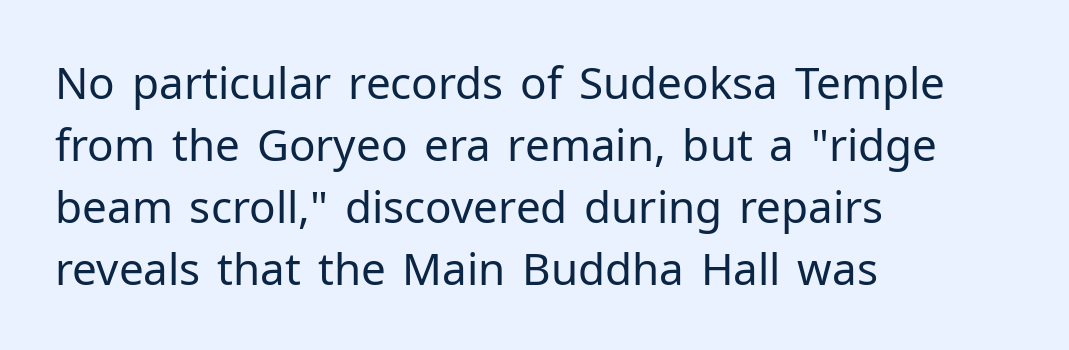
Just letters on the line, the space beneath them empty. Short and long lines alike share a common starting point at left. Type style note: lacks serifs. Is this a fixed-width face? No — the glyphs have proportional, varying widths. Compared with typical body copy, the letter spacing here is the same.
